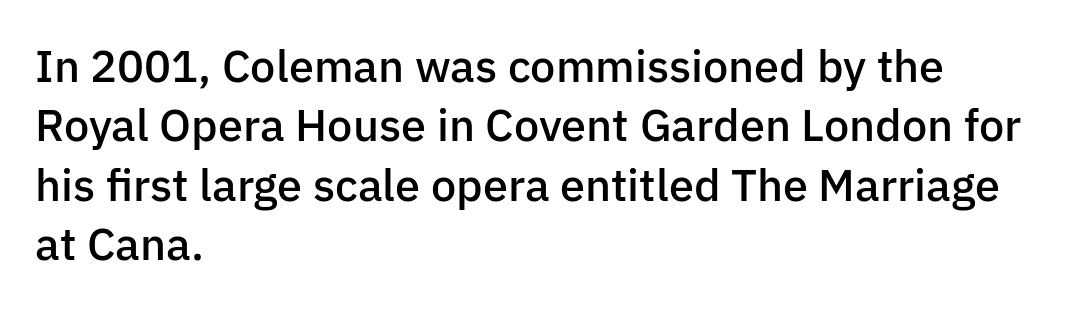
The image shows 45 px semibold sans-serif type, upright; set left-aligned, normal line spacing (1.32x), normal letter spacing, not underlined; low stroke contrast and a medium x-height.
